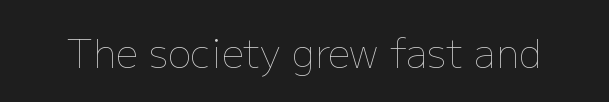
{"italic": "no", "bold": "no", "weight": "thin", "width": "normal", "stroke_contrast": "low", "x_height": "medium", "monospaced": "no", "underline": "no", "letter_spacing": "normal", "letter_spacing_em": 0.0, "glyph_px": 39}
